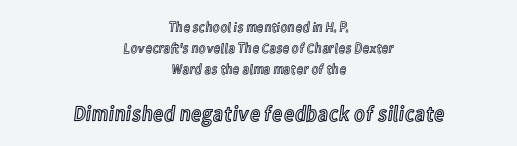
Q: Is the text italic (slanted)? A: Yes.
Q: Is the text underlined? A: No.
Q: How is the paragraph aligned? A: Centered.
Q: Is the spacing between letters normal or unusually wide? A: Normal.
Q: Is the spacing between lines tight, normal or loose? A: Normal.
Q: Which block of text is set in a larger size, the first (top) or the second (bottom)? A: The second (bottom) one.
